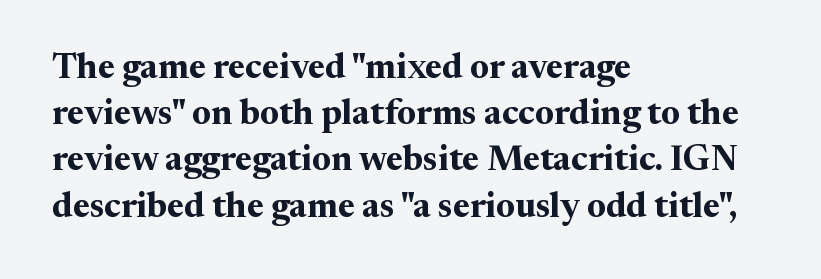
The image shows 35 px bold serif type, upright; set left-aligned, normal line spacing (1.32x), normal letter spacing, not underlined; medium stroke contrast and a medium x-height.
